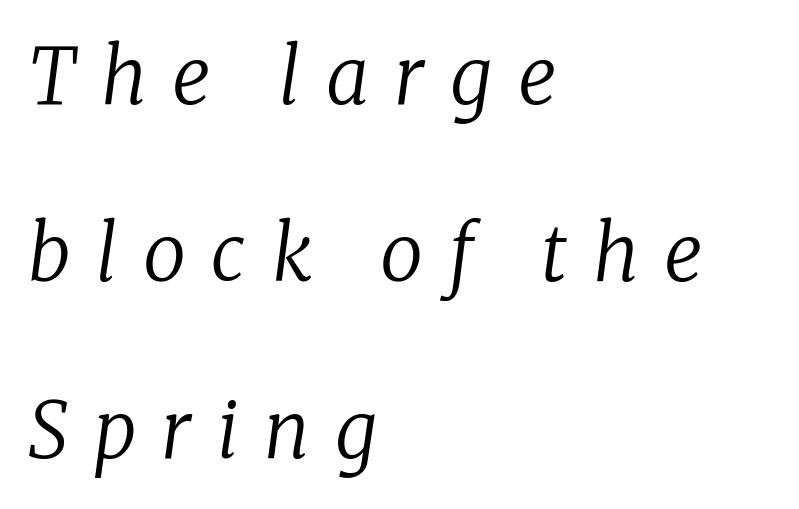
Q: Is the text bold? A: No.
Q: Is the text italic (slanted)? A: Yes, it leans right by about 8 degrees.
Q: Is the typeface a serif or a sans-serif typeface? A: Serif.
Q: Is the text underlined? A: No.
Q: How is the paragraph aligned? A: Left-aligned.
Q: Is the spacing between letters normal or unusually wide? A: Unusually wide.
Q: Is the spacing between lines tight, normal or loose? A: Loose.
Q: Width (condensed, normal, or wide)? A: Normal.
Q: Stroke contrast? A: Low.
Q: x-height? A: Medium.
Q: Monospaced? A: No.
